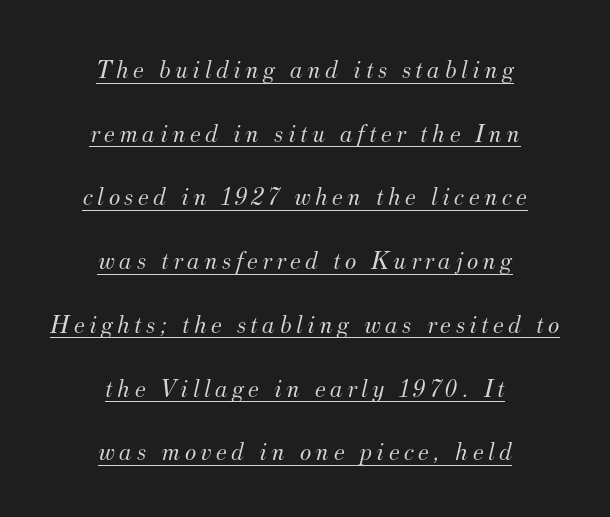
{"italic": "yes", "lean": "right", "slant_degrees": 12, "bold": "no", "underline": "yes", "align": "center", "line_spacing": "loose", "line_spacing_ratio": 2.36, "glyph_px": 27}
